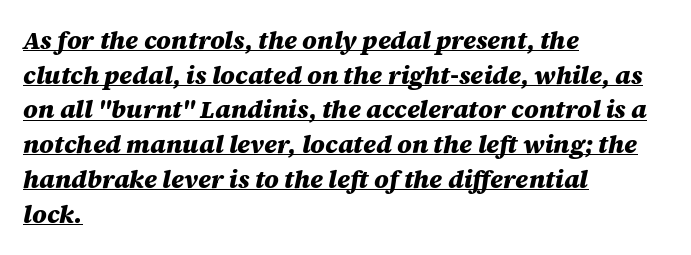
{"italic": "yes", "lean": "right", "slant_degrees": 12, "bold": "yes", "underline": "yes", "align": "left", "line_spacing": "normal", "line_spacing_ratio": 1.39, "letter_spacing": "normal", "letter_spacing_em": 0.0, "glyph_px": 25}
